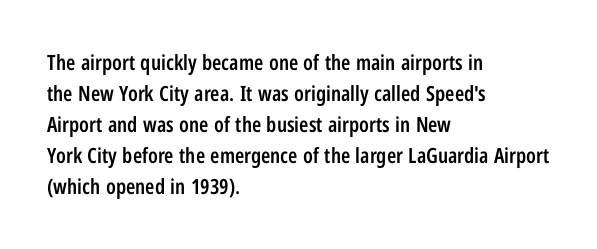
The image shows 21 px text type, upright; set left-aligned, normal line spacing (1.48x), normal letter spacing, not underlined.
